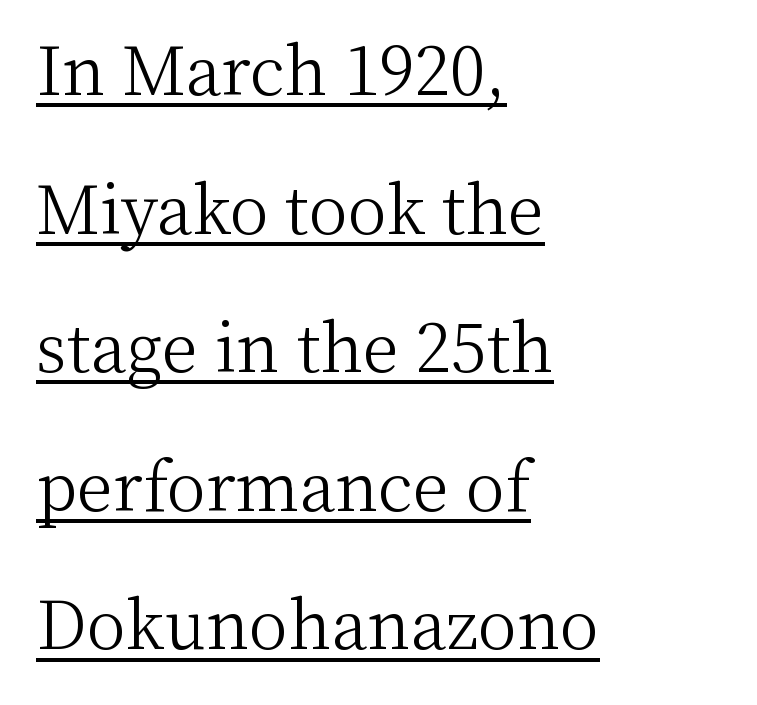
Q: Is the text bold? A: No.
Q: Is the text italic (slanted)? A: No, it is upright.
Q: Is the typeface a serif or a sans-serif typeface? A: Serif.
Q: Is the text underlined? A: Yes.
Q: How is the paragraph aligned? A: Left-aligned.
Q: Is the spacing between letters normal or unusually wide? A: Normal.
Q: Is the spacing between lines tight, normal or loose? A: Loose.
Q: Width (condensed, normal, or wide)? A: Normal.
Q: Stroke contrast? A: Medium.
Q: x-height? A: Medium.
Q: Monospaced? A: No.
